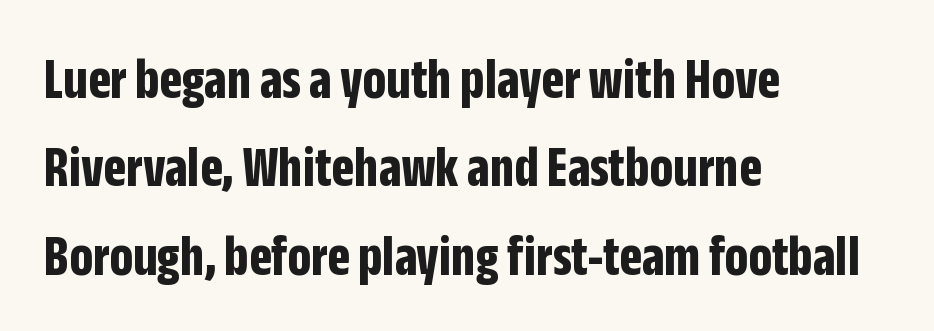
{"serif": "no", "italic": "no", "bold": "yes", "weight": "bold", "width": "condensed", "stroke_contrast": "low", "x_height": "large", "monospaced": "no", "underline": "no", "align": "left", "line_spacing": "normal", "line_spacing_ratio": 1.5, "letter_spacing": "normal", "letter_spacing_em": 0.0, "glyph_px": 59}
